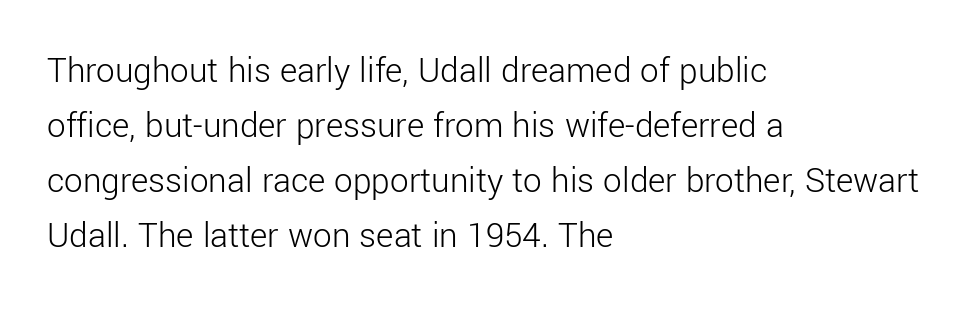
If you drew a ruler down the left edge, every line would touch it. Tracking here is standard; glyphs follow each other at the usual distance. Is there any slant? The stems are plumb. If you measured baseline to baseline, you'd find a middling distance.
